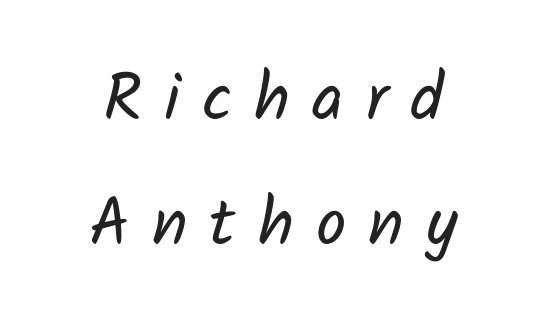
Q: Is the text bold? A: No.
Q: Is the typeface a serif or a sans-serif typeface? A: Sans-serif.
Q: Is the text underlined? A: No.
Q: How is the paragraph aligned? A: Centered.
Q: Is the spacing between letters normal or unusually wide? A: Unusually wide.
Q: Width (condensed, normal, or wide)? A: Normal.
Q: Stroke contrast? A: Low.
Q: x-height? A: Medium.
Q: Monospaced? A: No.
